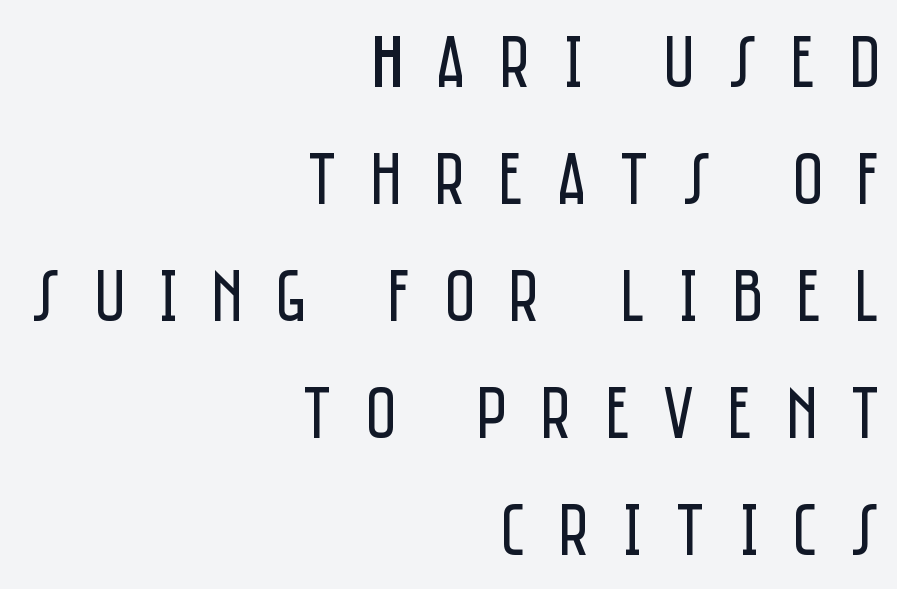
The characters display no serif detailing; their extremities are plain. Designer's note — italics off, roman on. The rendering uses natural spacing where letterforms have individual widths. Type without underlining.
